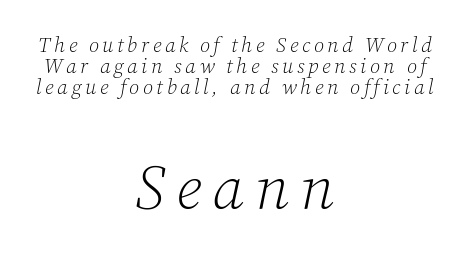
The image shows 63 px light serif type, italic (leaning right); set centered, tight line spacing (0.99x), not underlined; the second (bottom) block is 3.0x larger; low stroke contrast and a medium x-height.
